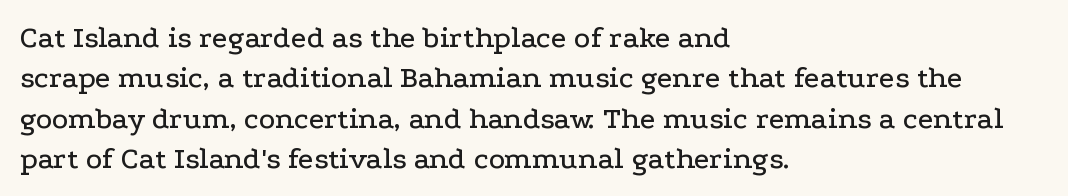
Short and long lines alike share a common starting point at left. The rendering uses natural spacing where letterforms have individual widths. The face used here is seriffed, in the tradition of book romans. If you measured baseline to baseline, you'd find a middling distance. No word sits above an underline.
